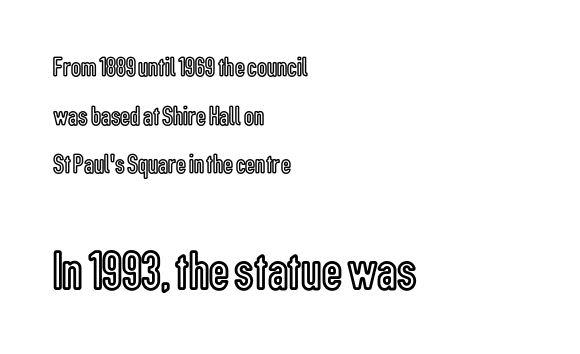
Q: Is the text italic (slanted)? A: No, it is upright.
Q: Is the text underlined? A: No.
Q: How is the paragraph aligned? A: Left-aligned.
Q: Is the spacing between letters normal or unusually wide? A: Normal.
Q: Which block of text is set in a larger size, the first (top) or the second (bottom)? A: The second (bottom) one.
Q: Width (condensed, normal, or wide)? A: Condensed.
Q: x-height? A: Medium.
Q: Monospaced? A: No.
